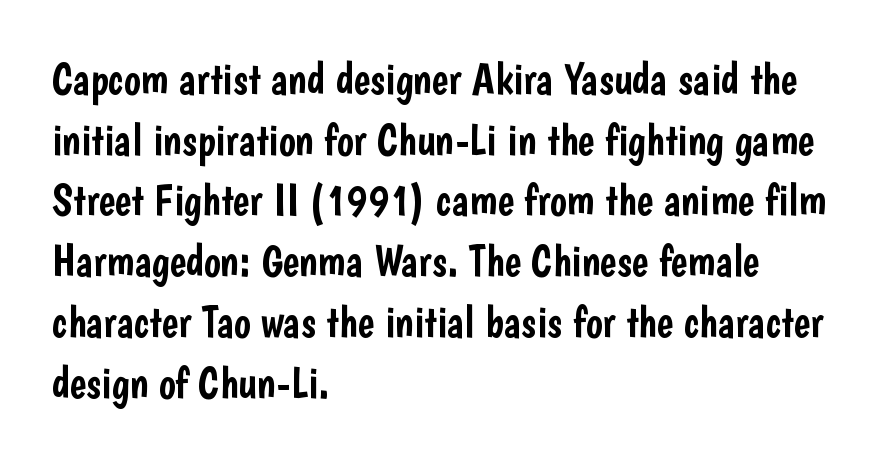
Q: Is the text italic (slanted)? A: No, it is upright.
Q: Is the typeface a serif or a sans-serif typeface? A: Sans-serif.
Q: Is the text underlined? A: No.
Q: How is the paragraph aligned? A: Left-aligned.
Q: Is the spacing between letters normal or unusually wide? A: Normal.
Q: Is the spacing between lines tight, normal or loose? A: Normal.
Q: Width (condensed, normal, or wide)? A: Condensed.
Q: Stroke contrast? A: Low.
Q: x-height? A: Medium.
Q: Monospaced? A: No.
